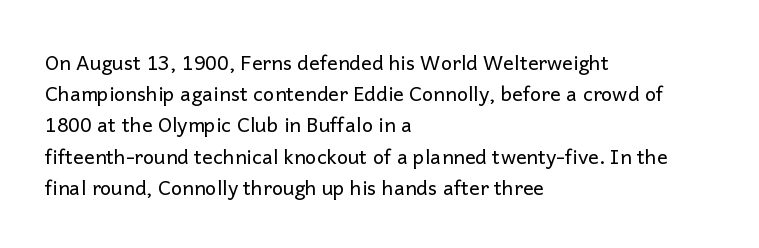
The image shows 20 px text type, upright; set left-aligned, normal line spacing (1.56x), normal letter spacing, not underlined.
